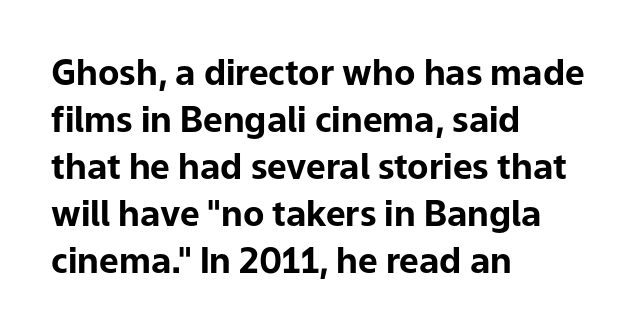
The image shows 35 px bold sans-serif type, upright; set left-aligned, normal line spacing (1.34x), normal letter spacing, not underlined; low stroke contrast and a medium x-height.
